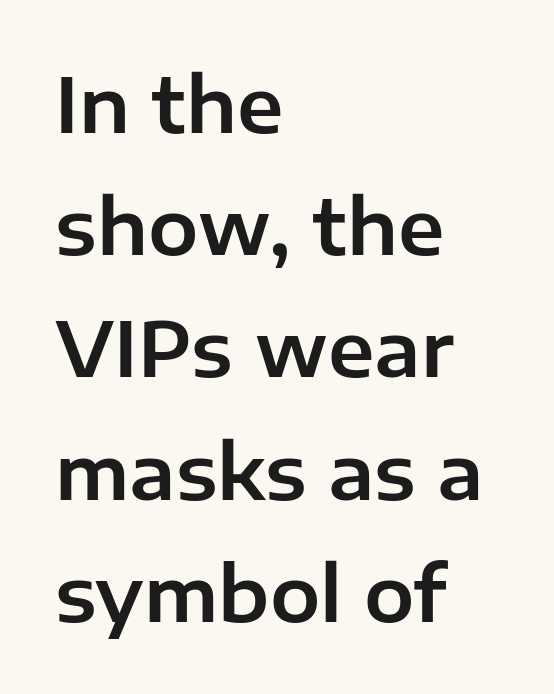
Q: Is the text italic (slanted)? A: No, it is upright.
Q: Is the typeface a serif or a sans-serif typeface? A: Sans-serif.
Q: Is the text underlined? A: No.
Q: How is the paragraph aligned? A: Left-aligned.
Q: Is the spacing between letters normal or unusually wide? A: Normal.
Q: Is the spacing between lines tight, normal or loose? A: Normal.
Q: Width (condensed, normal, or wide)? A: Normal.
Q: Stroke contrast? A: Low.
Q: x-height? A: Medium.
Q: Monospaced? A: No.
